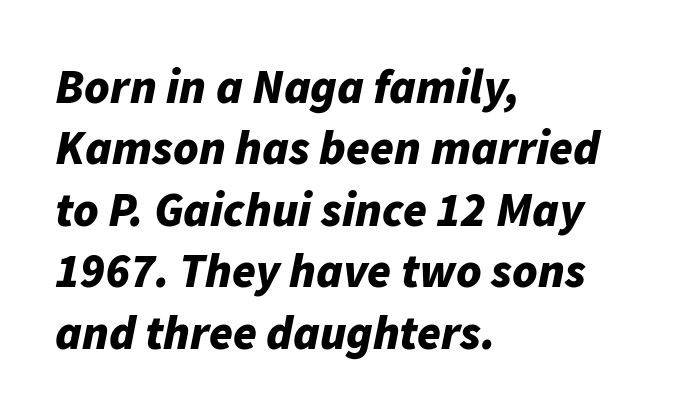
The ragged edge is on the right, which tells us the setting is flush left. Each letter keeps its own natural width here, so spacing adapts to shape. Summary of vertical rhythm: regular, with standard interline spacing. Strong, thick strokes mark this as bold type. If you drew a line through each stem, it would be angled. Any mark beneath the type? The region is blank.
